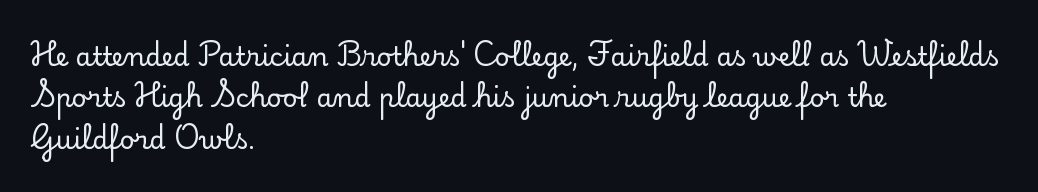
Q: Is the text italic (slanted)? A: No, it is upright.
Q: Is the text underlined? A: No.
Q: How is the paragraph aligned? A: Left-aligned.
Q: Is the spacing between letters normal or unusually wide? A: Normal.
Q: Is the spacing between lines tight, normal or loose? A: Normal.
